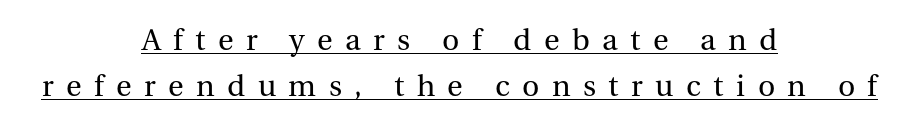
{"serif": "yes", "italic": "no", "bold": "no", "weight": "regular", "width": "normal", "stroke_contrast": "medium", "x_height": "medium", "monospaced": "no", "underline": "yes", "align": "center", "line_spacing": "normal", "line_spacing_ratio": 1.45, "letter_spacing": "wide", "letter_spacing_em": 0.39, "glyph_px": 32}
